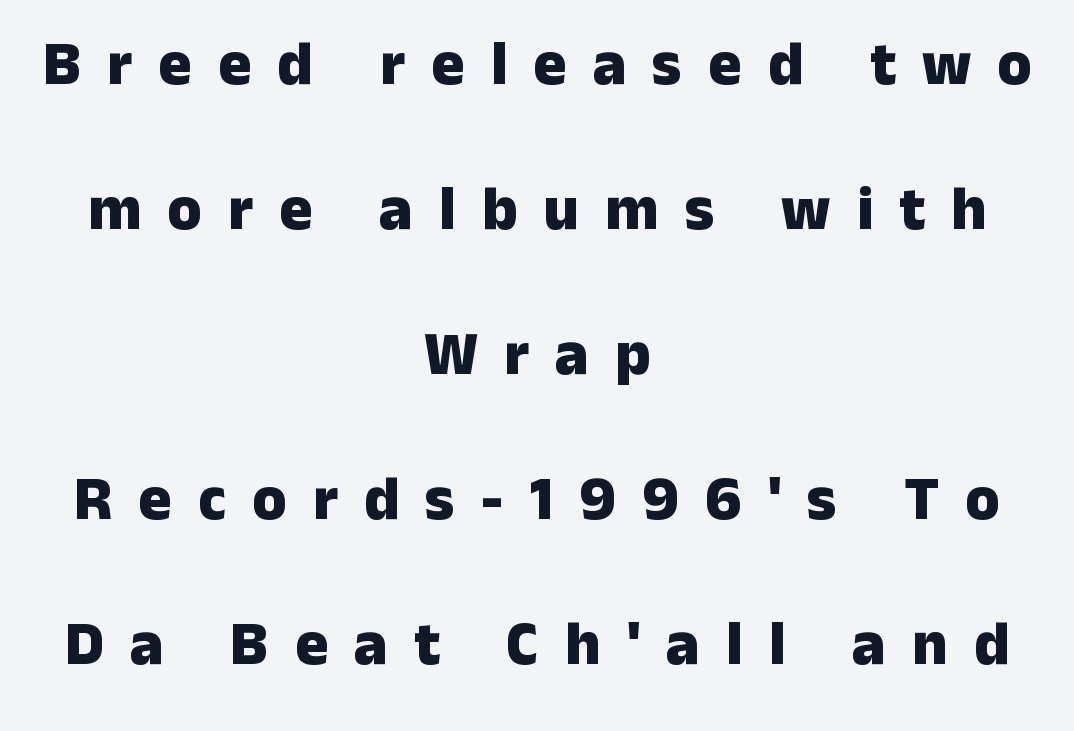
{"serif": "no", "italic": "no", "bold": "yes", "weight": "heavy", "width": "normal", "stroke_contrast": "low", "x_height": "medium", "monospaced": "no", "underline": "no", "align": "center", "line_spacing": "loose", "line_spacing_ratio": 2.34, "letter_spacing": "wide", "letter_spacing_em": 0.42, "glyph_px": 62}
